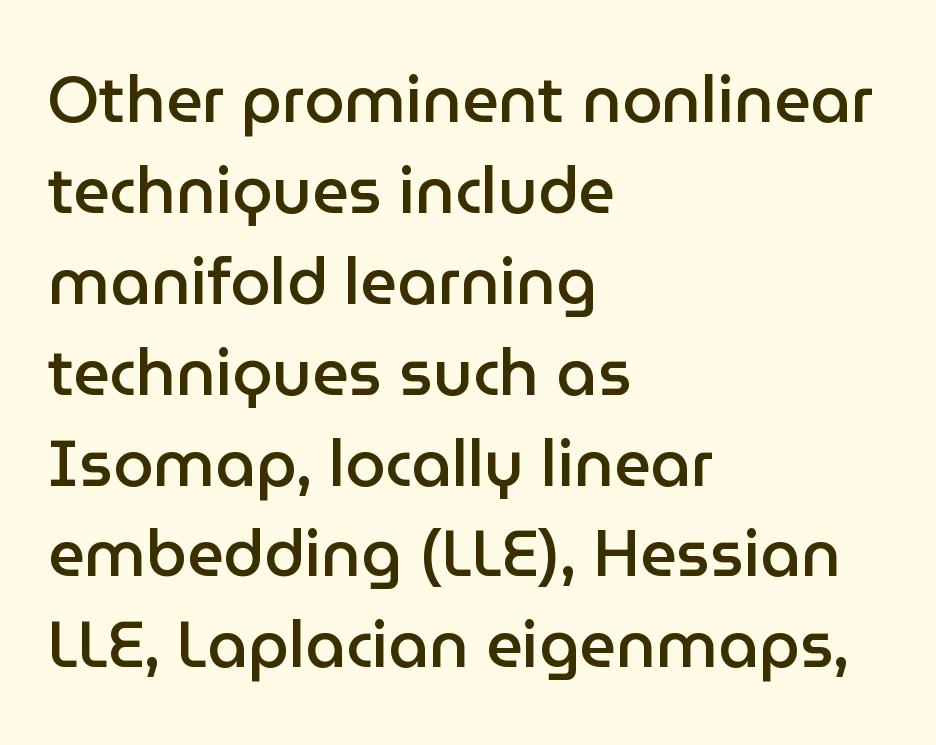
{"serif": "no", "italic": "no", "bold": "semi", "weight": "semibold", "width": "normal", "stroke_contrast": "low", "x_height": "medium", "monospaced": "no", "underline": "no", "align": "left", "line_spacing": "normal", "line_spacing_ratio": 1.42, "letter_spacing": "normal", "letter_spacing_em": 0.0, "glyph_px": 64}
